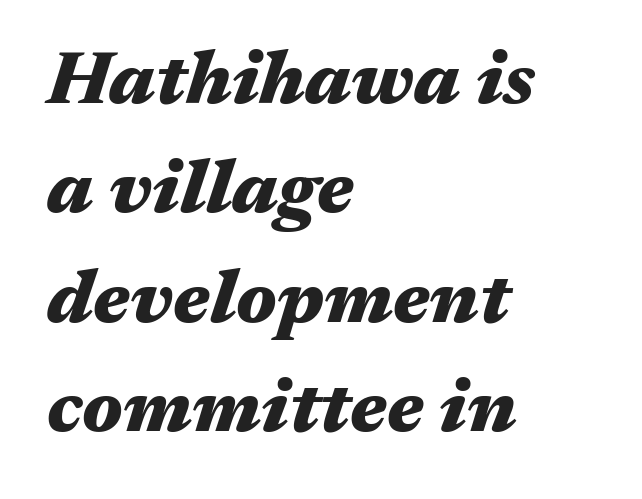
{"italic": "yes", "lean": "right", "slant_degrees": 17, "bold": "yes", "weight": "heavy", "width": "wide", "stroke_contrast": "medium", "x_height": "medium", "monospaced": "no", "underline": "no", "align": "left", "line_spacing": "normal", "line_spacing_ratio": 1.46, "letter_spacing": "normal", "letter_spacing_em": 0.0, "glyph_px": 75}
